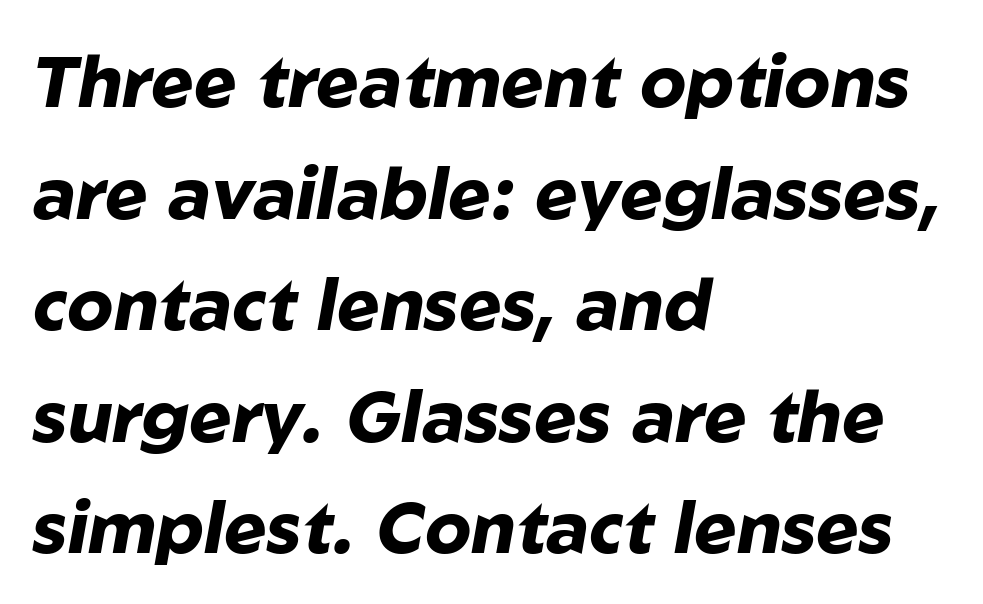
Q: Is the text bold? A: Yes.
Q: Is the text italic (slanted)? A: Yes, it leans right by about 10 degrees.
Q: Is the text underlined? A: No.
Q: How is the paragraph aligned? A: Left-aligned.
Q: Is the spacing between letters normal or unusually wide? A: Normal.
Q: Is the spacing between lines tight, normal or loose? A: Normal.
Q: Width (condensed, normal, or wide)? A: Normal.
Q: Stroke contrast? A: Low.
Q: x-height? A: Medium.
Q: Monospaced? A: No.
